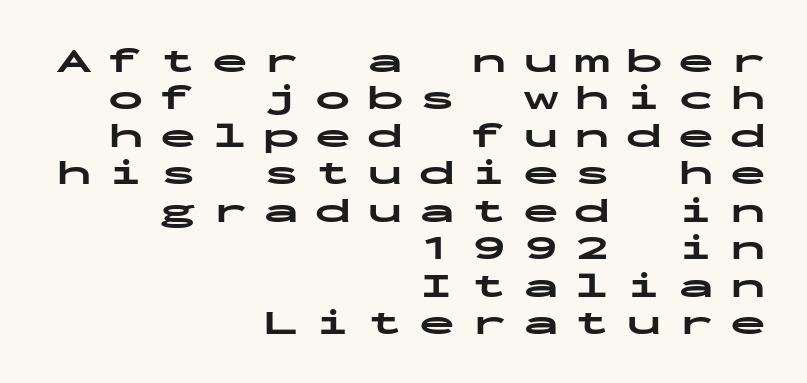
Here the glyphs are tracked loosely, breaking word shapes into spaced letters. Underlining? Definitely not there. The lettering stays uniformly vertical, giving the passage a roman look. I'd describe the lettering as bold — thick and assertive. Typographically, this falls in the sans-serif category.
